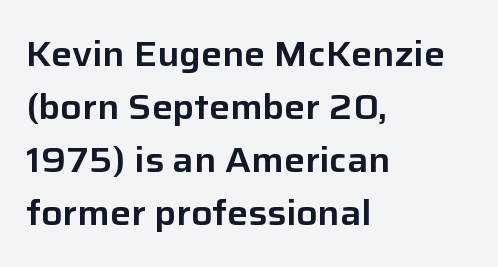
The gap between lines stays unmarked. Is there much room between lines? A standard amount, neither cramped nor airy. Inter-character spacing is left at the font's built-in metrics. The rendering anchors every line to the left-hand side. This is roman type, the default non-slanted kind.
